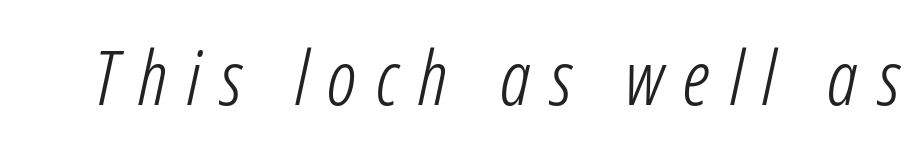
Spacing verdict: proportional, widths tailored to each character. Yep, that's italic — everything's leaning. Nothing heavy about these letters — not bold at all. Look at the tracking — it's clearly loosened, letters drifting apart. The string is rendered with underlining switched off.
